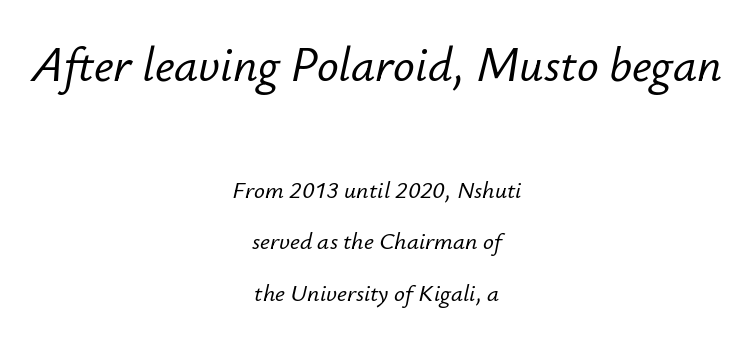
{"italic": "yes", "lean": "right", "slant_degrees": 12, "width": "normal", "stroke_contrast": "low", "x_height": "small", "monospaced": "no", "underline": "no", "align": "center", "line_spacing": "loose", "line_spacing_ratio": 2.15, "letter_spacing": "normal", "letter_spacing_em": 0.0, "larger_block": "first", "size_ratio": 2.0, "glyph_px": 48}
